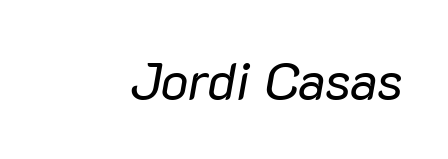
The image shows 52 px regular-weight type, italic (leaning right); set normal letter spacing, not underlined; low stroke contrast and a medium x-height.
